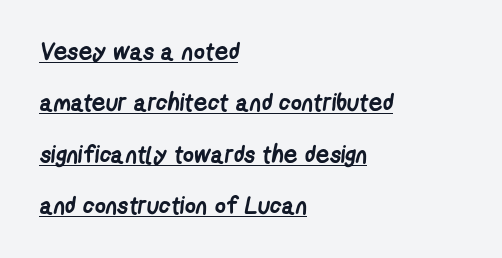
The specimen includes a rule beneath the text block's lines. The lines are spread far apart with generous leading. No extra tracking has been applied to these lines. The strokes are fattened all the way to bold. Alignment: flush left.
